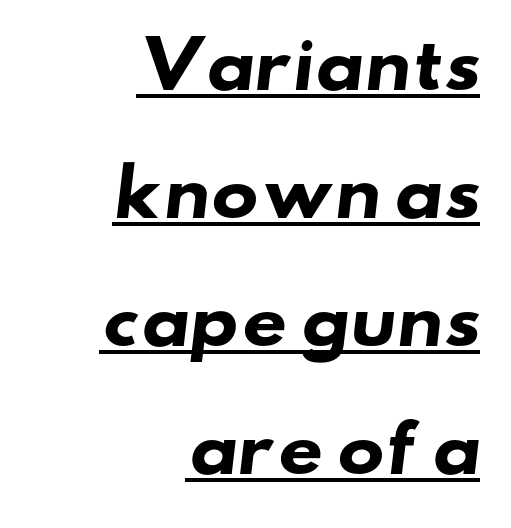
The image shows 63 px heavy, wide sans-serif type; set right-aligned, loose line spacing (2.03x), normal letter spacing, underlined; low stroke contrast and a small x-height.
